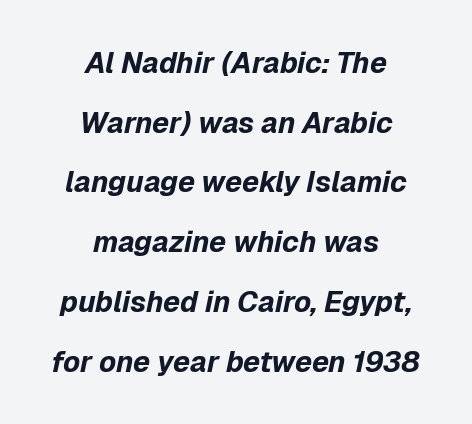
{"italic": "yes", "lean": "right", "slant_degrees": 12, "bold": "yes", "weight": "bold", "width": "normal", "stroke_contrast": "low", "x_height": "medium", "monospaced": "no", "underline": "no", "align": "center", "line_spacing": "loose", "line_spacing_ratio": 2.06, "letter_spacing": "normal", "letter_spacing_em": 0.0, "glyph_px": 29}
